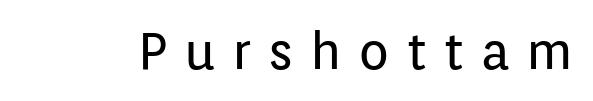
{"serif": "no", "italic": "no", "bold": "no", "weight": "regular", "width": "normal", "stroke_contrast": "low", "x_height": "medium", "monospaced": "no", "underline": "no", "letter_spacing": "wide", "letter_spacing_em": 0.33, "glyph_px": 51}
